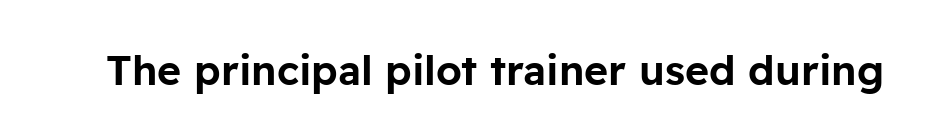
Q: Is the text italic (slanted)? A: No, it is upright.
Q: Is the typeface a serif or a sans-serif typeface? A: Sans-serif.
Q: Is the text underlined? A: No.
Q: Is the spacing between letters normal or unusually wide? A: Normal.
Q: Width (condensed, normal, or wide)? A: Normal.
Q: Stroke contrast? A: Low.
Q: x-height? A: Medium.
Q: Monospaced? A: No.
